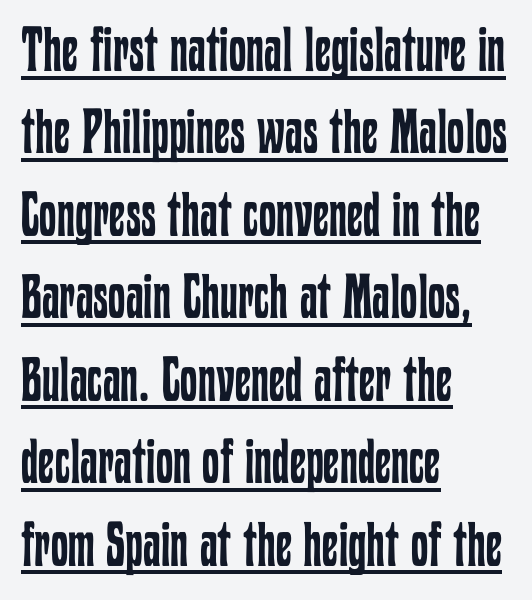
{"italic": "no", "bold": "no", "weight": "regular", "width": "condensed", "stroke_contrast": "low", "x_height": "medium", "monospaced": "no", "underline": "yes", "align": "left", "line_spacing": "normal", "line_spacing_ratio": 1.33, "letter_spacing": "normal", "letter_spacing_em": 0.0, "glyph_px": 62}
